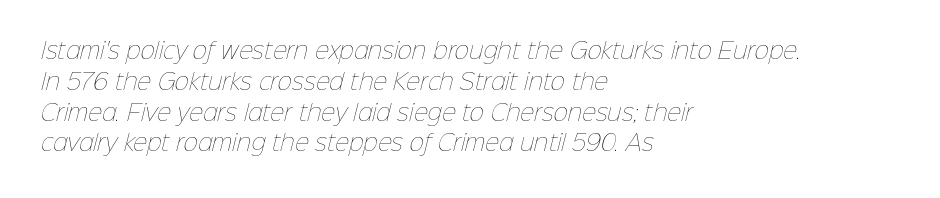
The image shows 22 px text type; set left-aligned, normal line spacing (1.4x), normal letter spacing, not underlined.
